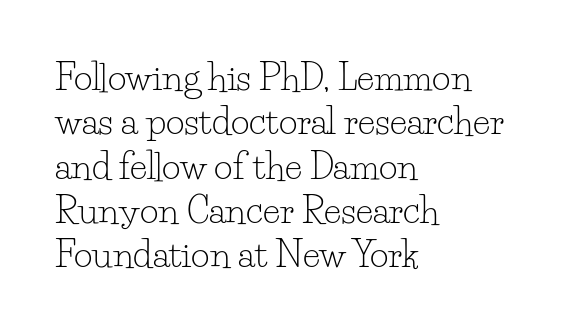
The image shows 36 px light serif type, upright; set left-aligned, line spacing 1.23x, normal letter spacing, not underlined; low stroke contrast and a small x-height.
